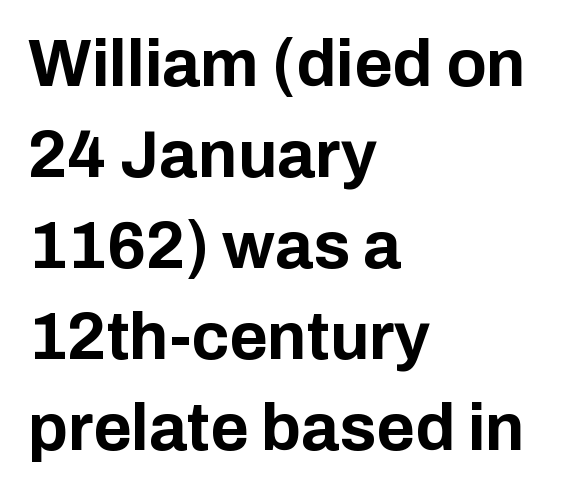
The image shows 66 px bold sans-serif type, upright; set left-aligned, normal line spacing (1.38x), normal letter spacing, not underlined; low stroke contrast and a medium x-height.
